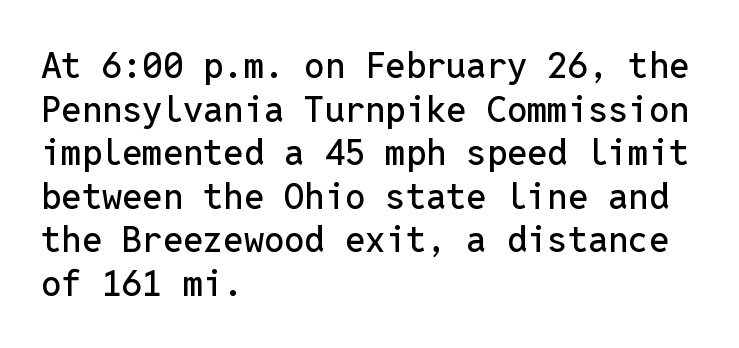
The image shows 36 px sans-serif type, upright, monospaced; set left-aligned, line spacing 1.21x, normal letter spacing, not underlined; low stroke contrast and a medium x-height.
